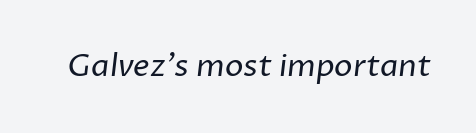
The image shows 31 px regular-weight sans-serif type; set normal letter spacing, not underlined; low stroke contrast and a medium x-height.
